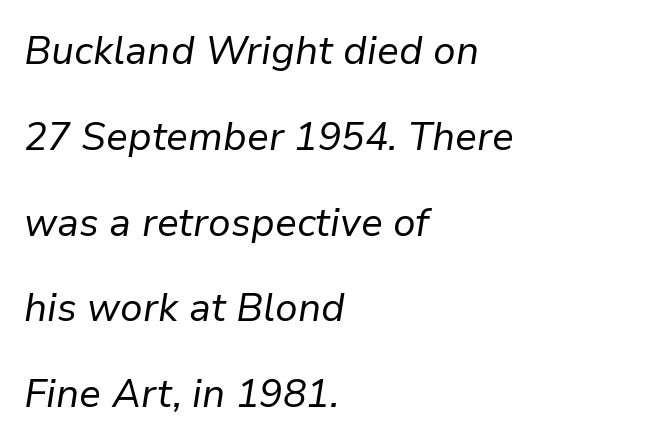
The image shows 39 px regular-weight type, italic (leaning right); set left-aligned, loose line spacing (2.2x), normal letter spacing, not underlined; low stroke contrast and a medium x-height.
